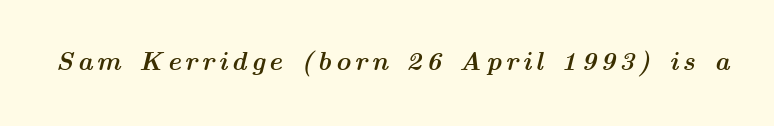
The foot of each line stays bare and open. Does the weight exceed regular? Yes, all the way to bold. These lines were composed using italics.
